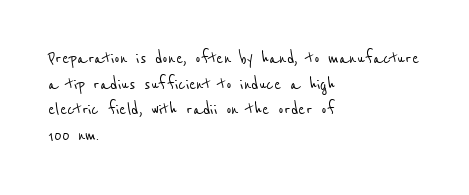
Q: Is the text underlined? A: No.
Q: How is the paragraph aligned? A: Left-aligned.
Q: Is the spacing between letters normal or unusually wide? A: Normal.
